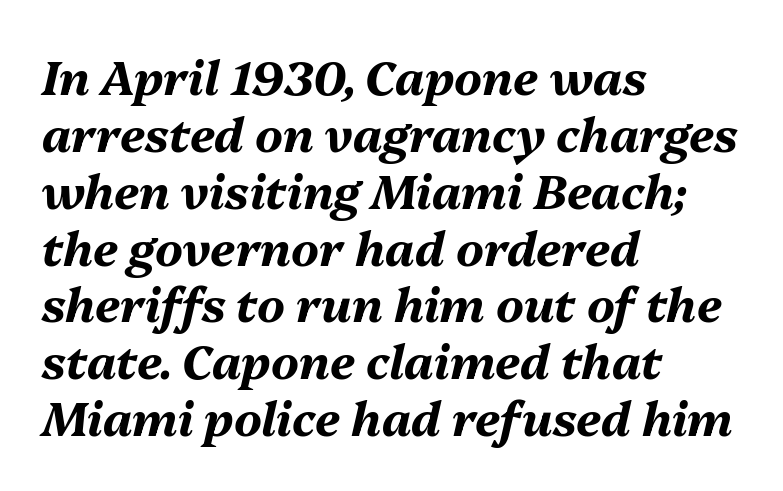
{"italic": "yes", "lean": "right", "slant_degrees": 13, "bold": "yes", "weight": "bold", "width": "normal", "stroke_contrast": "medium", "x_height": "medium", "monospaced": "no", "underline": "no", "align": "left", "line_spacing_ratio": 1.21, "letter_spacing": "normal", "letter_spacing_em": 0.0, "glyph_px": 47}
